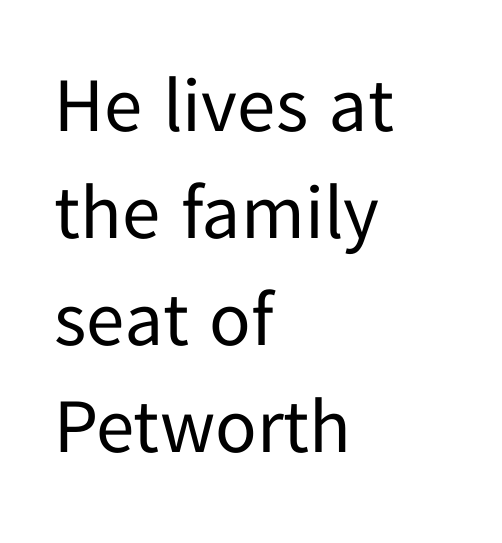
{"serif": "no", "italic": "no", "bold": "no", "weight": "regular", "width": "normal", "stroke_contrast": "low", "x_height": "medium", "monospaced": "no", "underline": "no", "align": "left", "line_spacing": "normal", "line_spacing_ratio": 1.39, "letter_spacing": "normal", "letter_spacing_em": 0.0, "glyph_px": 77}
